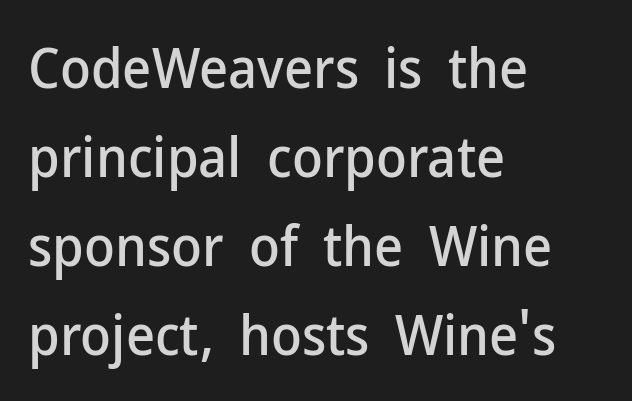
The rows are spaced the way most documents space them. Beneath every word, the page is bare. Is there any slant? The stems are plumb. Do the characters align in a grid? No, the font is proportional. In CSS terms this would be text-align: left. A sans-serif font was chosen for this passage.
